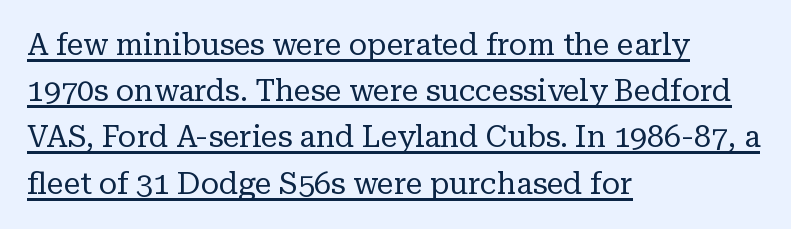
Q: Is the text bold? A: No.
Q: Is the text italic (slanted)? A: No, it is upright.
Q: Is the typeface a serif or a sans-serif typeface? A: Serif.
Q: Is the text underlined? A: Yes.
Q: How is the paragraph aligned? A: Left-aligned.
Q: Is the spacing between letters normal or unusually wide? A: Normal.
Q: Is the spacing between lines tight, normal or loose? A: Normal.
Q: Width (condensed, normal, or wide)? A: Normal.
Q: Stroke contrast? A: Low.
Q: x-height? A: Medium.
Q: Monospaced? A: No.
